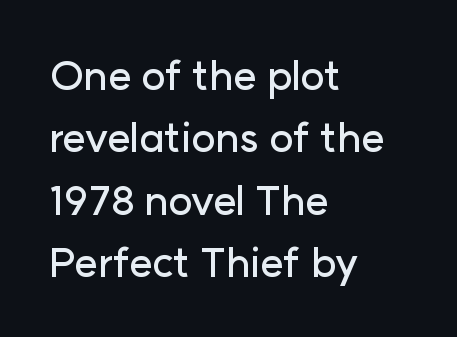
Q: Is the text italic (slanted)? A: No, it is upright.
Q: Is the typeface a serif or a sans-serif typeface? A: Sans-serif.
Q: Is the text underlined? A: No.
Q: How is the paragraph aligned? A: Left-aligned.
Q: Is the spacing between letters normal or unusually wide? A: Normal.
Q: Is the spacing between lines tight, normal or loose? A: Normal.
Q: Width (condensed, normal, or wide)? A: Normal.
Q: Stroke contrast? A: Low.
Q: x-height? A: Medium.
Q: Monospaced? A: No.
